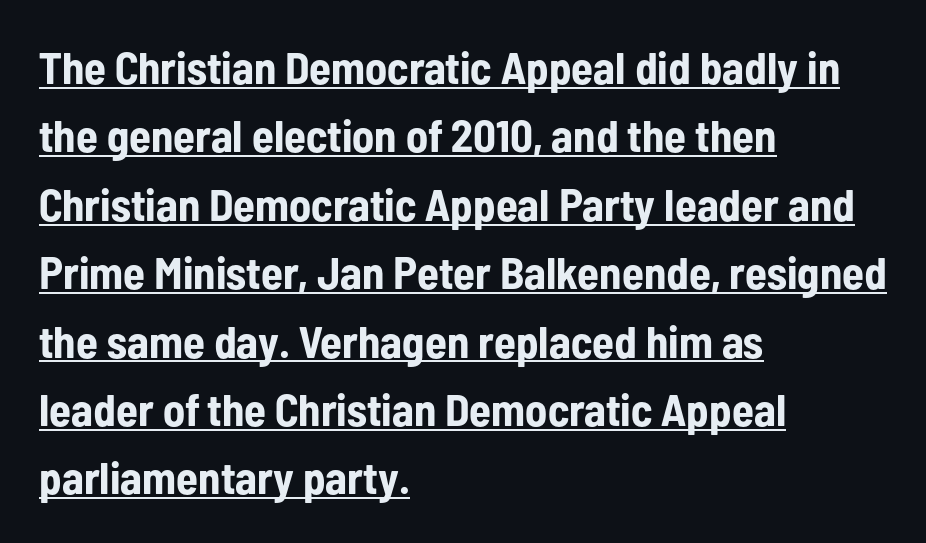
{"serif": "no", "italic": "no", "bold": "yes", "weight": "bold", "width": "condensed", "stroke_contrast": "low", "x_height": "medium", "monospaced": "no", "underline": "yes", "align": "left", "line_spacing": "normal", "line_spacing_ratio": 1.52, "letter_spacing": "normal", "letter_spacing_em": 0.0, "glyph_px": 45}
